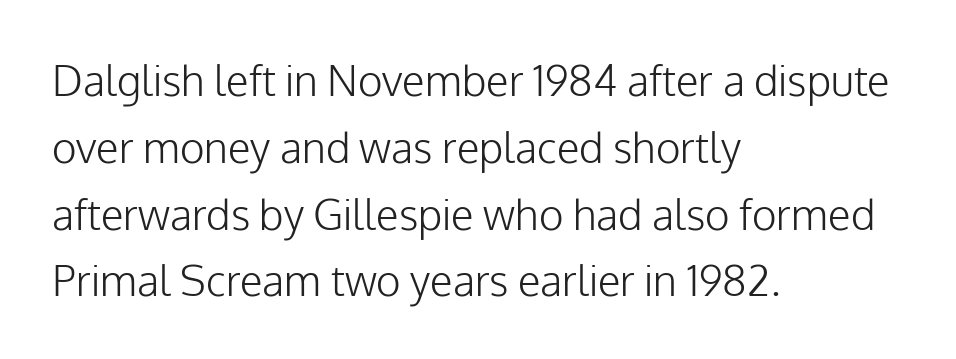
A light-to-regular cut is what we see here. Proportional: the letters do not fall into vertical columns. To sum up the face: it is a sans, with no serifs. If you measured baseline to baseline, you'd find a middling distance. Italic: no, the glyphs are upright roman. Short note: letters normally spaced.
